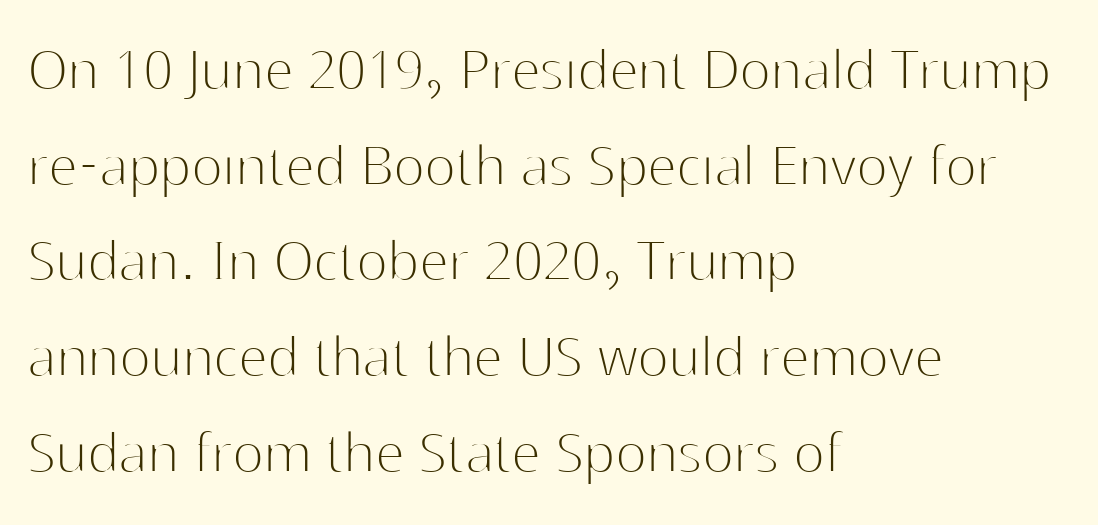
The typeface has the unassuming heft of standard copy or less. Which margin do the lines hug? The left one — the right edge is uneven. Varying glyph widths throughout — classic text-font behaviour. The typography opts for an upright posture over an oblique one. Vertically, the passage feels balanced, rows spaced as you'd expect.
